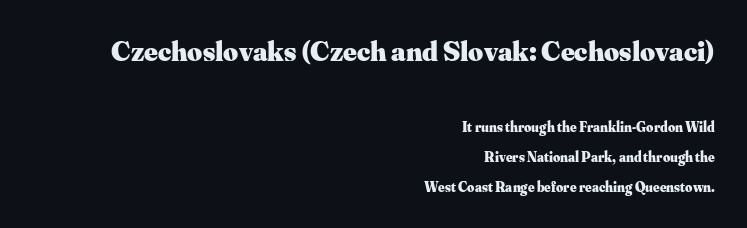
Q: Is the text bold? A: Yes.
Q: Is the text italic (slanted)? A: No, it is upright.
Q: Is the typeface a serif or a sans-serif typeface? A: Serif.
Q: Is the text underlined? A: No.
Q: How is the paragraph aligned? A: Right-aligned.
Q: Is the spacing between letters normal or unusually wide? A: Normal.
Q: Is the spacing between lines tight, normal or loose? A: Loose.
Q: Which block of text is set in a larger size, the first (top) or the second (bottom)? A: The first (top) one.
Q: Width (condensed, normal, or wide)? A: Normal.
Q: Stroke contrast? A: Medium.
Q: x-height? A: Small.
Q: Monospaced? A: No.
